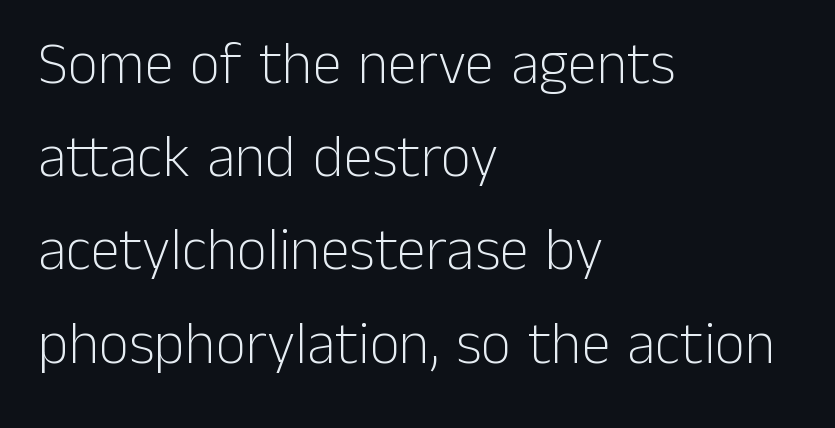
{"serif": "no", "italic": "no", "bold": "no", "weight": "light", "width": "normal", "stroke_contrast": "low", "x_height": "medium", "monospaced": "no", "underline": "no", "align": "left", "line_spacing": "normal", "line_spacing_ratio": 1.58, "letter_spacing": "normal", "letter_spacing_em": 0.0, "glyph_px": 59}
